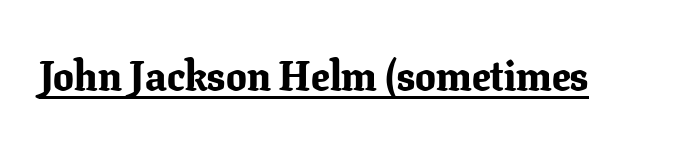
Q: Is the text bold? A: Yes.
Q: Is the text italic (slanted)? A: No, it is upright.
Q: Is the typeface a serif or a sans-serif typeface? A: Serif.
Q: Is the text underlined? A: Yes.
Q: Is the spacing between letters normal or unusually wide? A: Normal.
Q: Width (condensed, normal, or wide)? A: Normal.
Q: Stroke contrast? A: Low.
Q: x-height? A: Medium.
Q: Monospaced? A: No.
